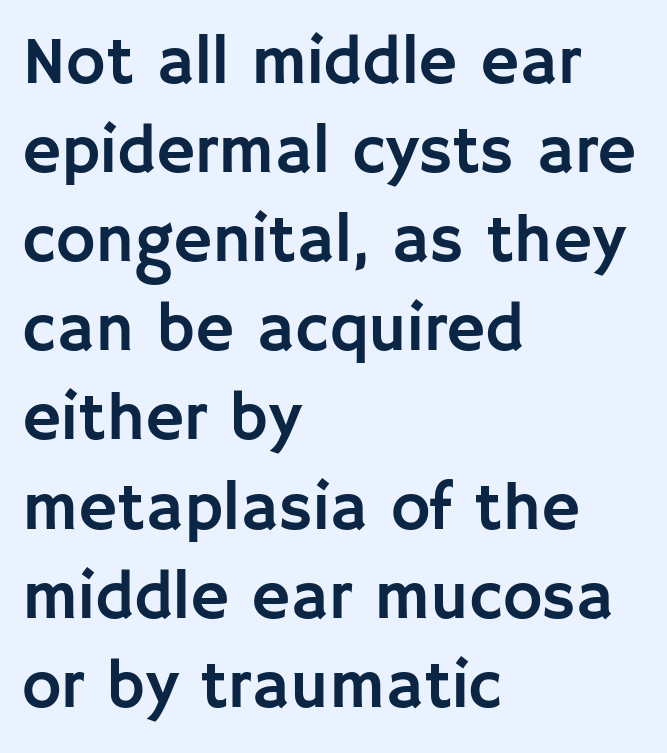
Q: Is the text italic (slanted)? A: No, it is upright.
Q: Is the typeface a serif or a sans-serif typeface? A: Sans-serif.
Q: Is the text underlined? A: No.
Q: How is the paragraph aligned? A: Left-aligned.
Q: Is the spacing between letters normal or unusually wide? A: Normal.
Q: Is the spacing between lines tight, normal or loose? A: Normal.
Q: Width (condensed, normal, or wide)? A: Normal.
Q: Stroke contrast? A: Low.
Q: x-height? A: Large.
Q: Monospaced? A: No.
